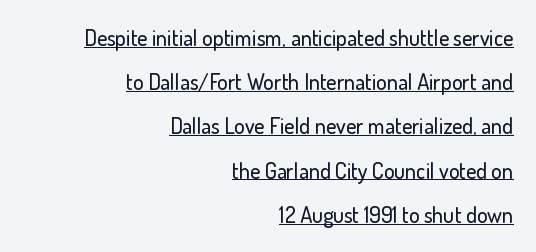
Which margin do the lines hug? The right one — the left edge is uneven. A continuous stroke trails under the words, as in a hyperlink. Summary of vertical rhythm: relaxed, with wide interline spacing. Spacing between characters is what you'd get straight out of the box.
